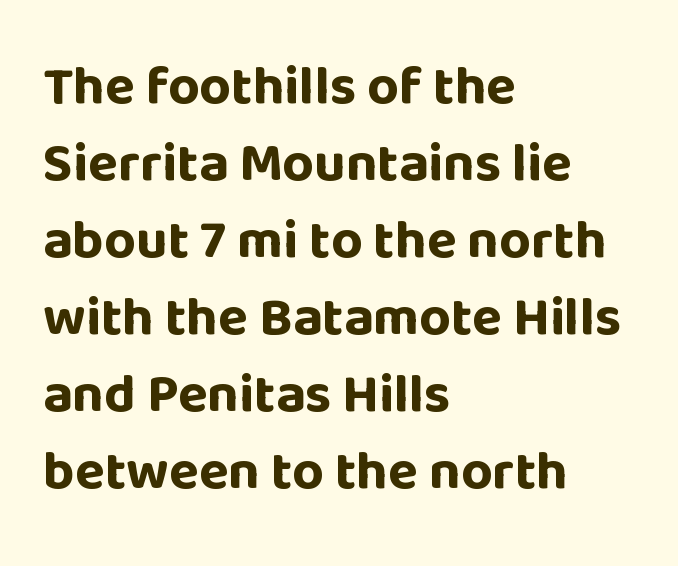
Q: Is the text bold? A: Yes.
Q: Is the text italic (slanted)? A: No, it is upright.
Q: Is the typeface a serif or a sans-serif typeface? A: Sans-serif.
Q: Is the text underlined? A: No.
Q: How is the paragraph aligned? A: Left-aligned.
Q: Is the spacing between letters normal or unusually wide? A: Normal.
Q: Is the spacing between lines tight, normal or loose? A: Normal.
Q: Width (condensed, normal, or wide)? A: Normal.
Q: Stroke contrast? A: Low.
Q: x-height? A: Large.
Q: Monospaced? A: No.
